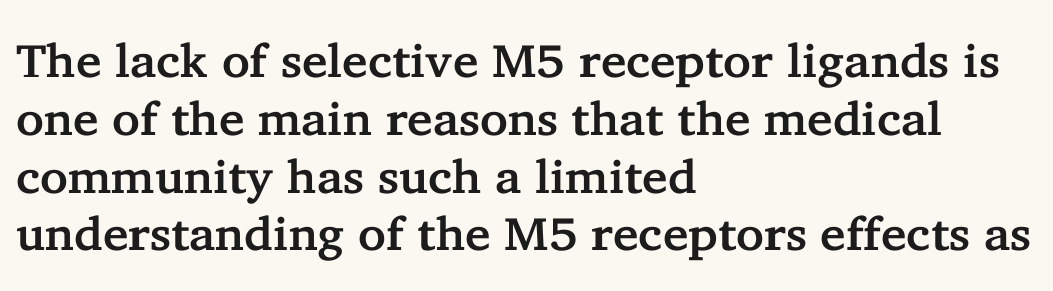
These lines stack with their left ends in a neat column. Does the type have serifs? Yes, each stem ends in a small foot. Rendered with straight, roman letterforms. The letterforms sit shoulder to shoulder at normal distance. The face used here is proportionally spaced, like ordinary book or web type.
